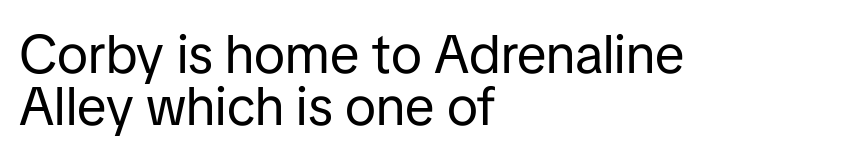
Q: Is the text bold? A: No.
Q: Is the text italic (slanted)? A: No, it is upright.
Q: Is the typeface a serif or a sans-serif typeface? A: Sans-serif.
Q: Is the text underlined? A: No.
Q: How is the paragraph aligned? A: Left-aligned.
Q: Is the spacing between letters normal or unusually wide? A: Normal.
Q: Is the spacing between lines tight, normal or loose? A: Tight.
Q: Width (condensed, normal, or wide)? A: Normal.
Q: Stroke contrast? A: Low.
Q: x-height? A: Medium.
Q: Monospaced? A: No.
